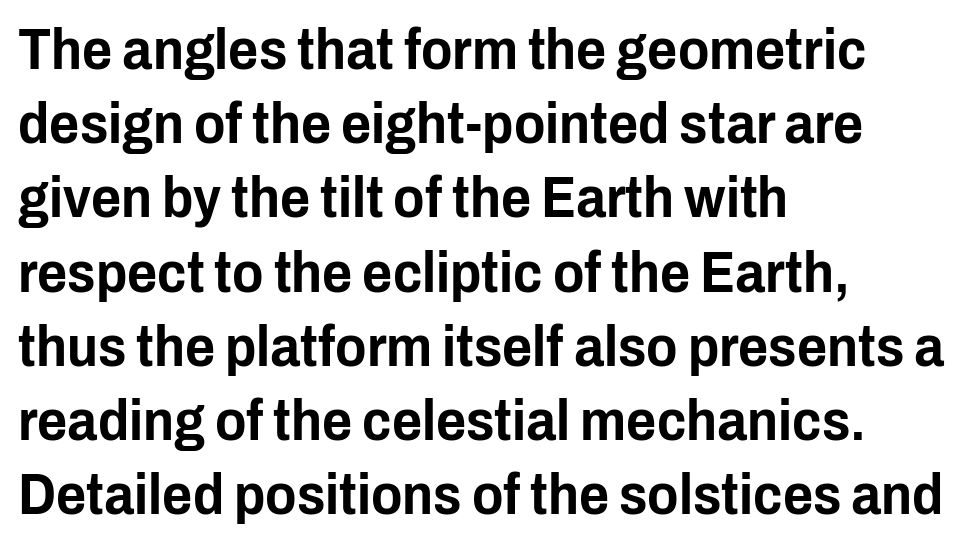
{"serif": "no", "italic": "no", "width": "condensed", "stroke_contrast": "low", "x_height": "medium", "monospaced": "no", "underline": "no", "align": "left", "line_spacing": "normal", "line_spacing_ratio": 1.28, "letter_spacing": "normal", "letter_spacing_em": 0.0, "glyph_px": 58}
